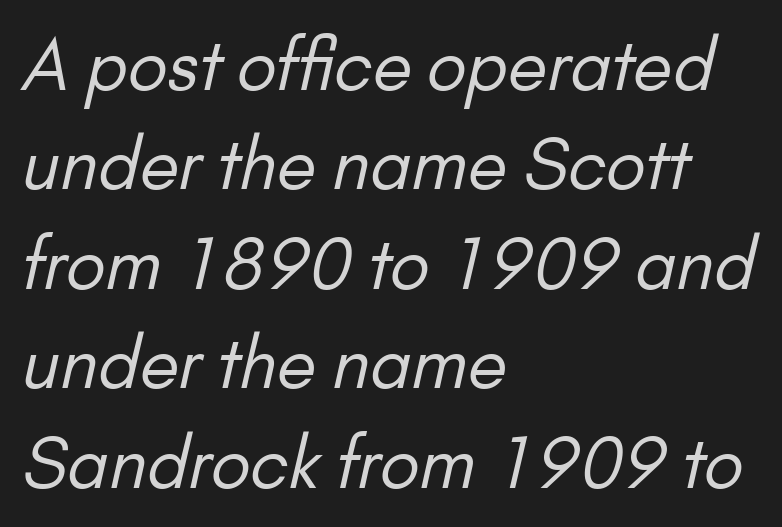
Q: Is the text bold? A: No.
Q: Is the typeface a serif or a sans-serif typeface? A: Sans-serif.
Q: Is the text underlined? A: No.
Q: How is the paragraph aligned? A: Left-aligned.
Q: Is the spacing between letters normal or unusually wide? A: Normal.
Q: Is the spacing between lines tight, normal or loose? A: Normal.
Q: Width (condensed, normal, or wide)? A: Normal.
Q: Stroke contrast? A: Low.
Q: x-height? A: Small.
Q: Monospaced? A: No.
